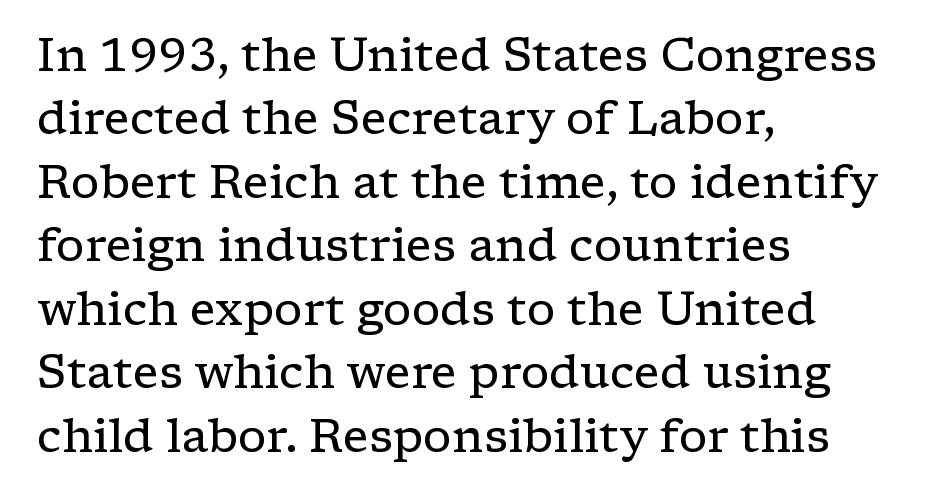
{"serif": "yes", "italic": "no", "bold": "no", "weight": "regular", "width": "wide", "stroke_contrast": "low", "x_height": "medium", "monospaced": "no", "underline": "no", "align": "left", "line_spacing": "normal", "line_spacing_ratio": 1.38, "letter_spacing": "normal", "letter_spacing_em": 0.0, "glyph_px": 46}
